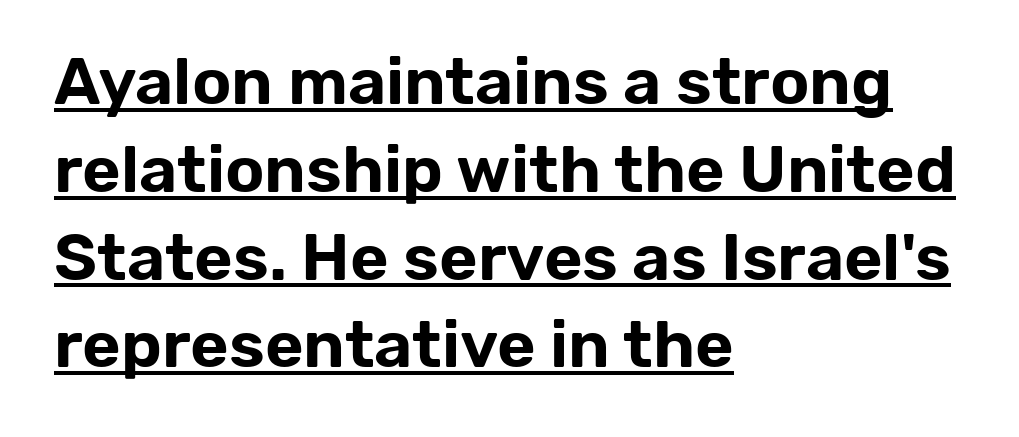
{"serif": "no", "italic": "no", "width": "normal", "stroke_contrast": "low", "x_height": "medium", "monospaced": "no", "underline": "yes", "align": "left", "line_spacing": "normal", "line_spacing_ratio": 1.33, "letter_spacing": "normal", "letter_spacing_em": 0.0, "glyph_px": 66}
